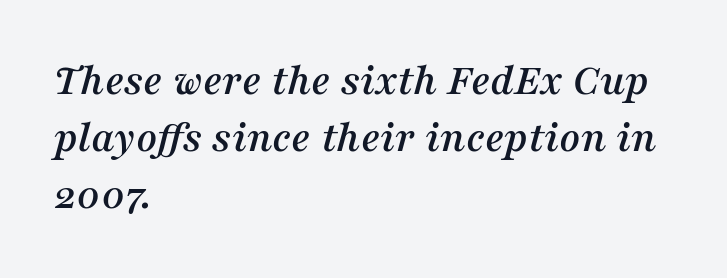
Does the leading feel generous? No, just average. Do the characters align in a grid? No, the font is proportional. Quick note: italic. Little horizontal feet cap the strokes, marking this as serif type.
